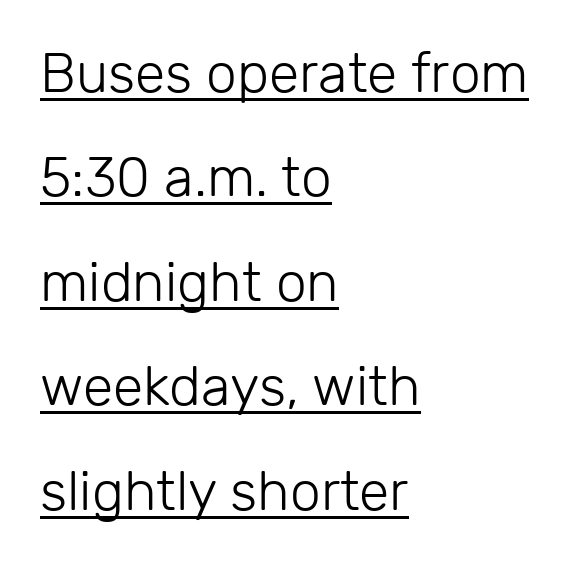
The compositor pushed each line to the left boundary. The weight would be labelled regular, book, light, or lighter still. The glyphs in this specimen are sans serif. Think of a printed novel: that variable character pitch is what you see here.
